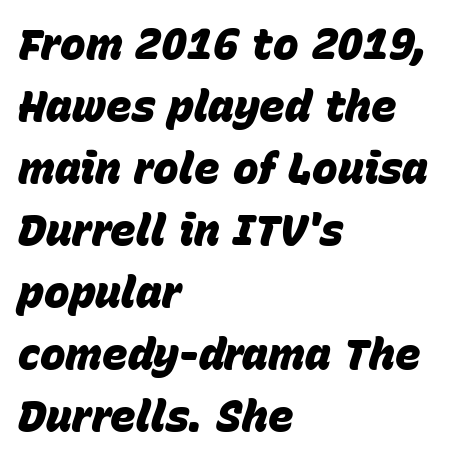
The horizontal fit of the characters is conventional and even. Tall strokes in this sample are angled rather than plumb. Successive baselines arrive at the customary interval. Line starts are locked; line ends wander. The string is rendered with underlining switched off. Chunky letters — that's bold for sure.
